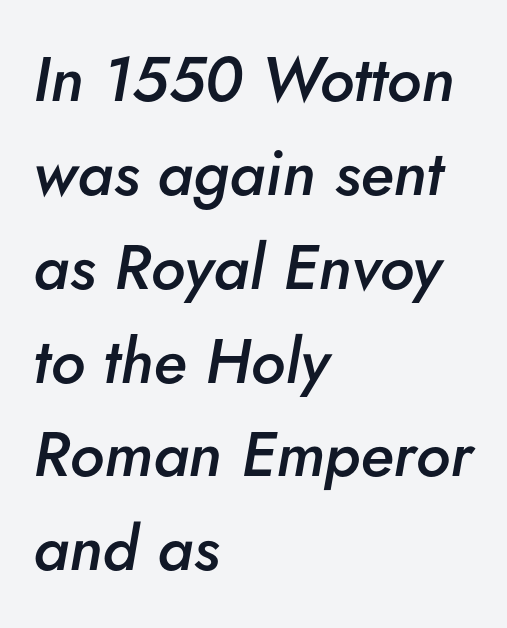
Q: Is the text bold? A: Semi-bold.
Q: Is the text italic (slanted)? A: Yes, it leans right by about 5 degrees.
Q: Is the text underlined? A: No.
Q: How is the paragraph aligned? A: Left-aligned.
Q: Is the spacing between letters normal or unusually wide? A: Normal.
Q: Is the spacing between lines tight, normal or loose? A: Normal.
Q: Width (condensed, normal, or wide)? A: Normal.
Q: Stroke contrast? A: Low.
Q: x-height? A: Small.
Q: Monospaced? A: No.
